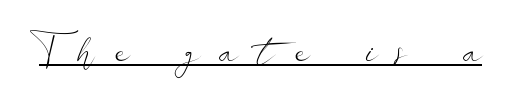
This sample has the flowing, uneven cadence of proportional lettering. Letter spacing: wide. The string is rendered with underlining switched on. On a weight scale, this lands at 450 or below.
